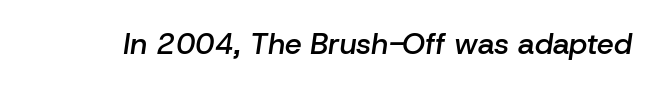
The image shows 30 px semibold type, italic (leaning right); set normal letter spacing, not underlined; low stroke contrast and a medium x-height.
